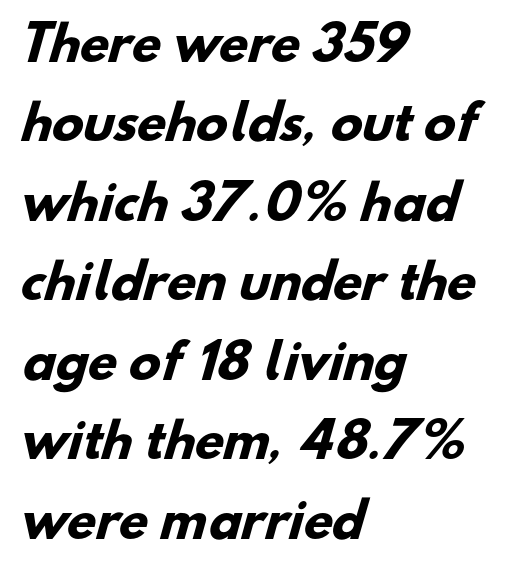
The image shows 47 px heavy sans-serif type; set left-aligned, normal line spacing (1.69x), normal letter spacing, not underlined; low stroke contrast and a small x-height.
